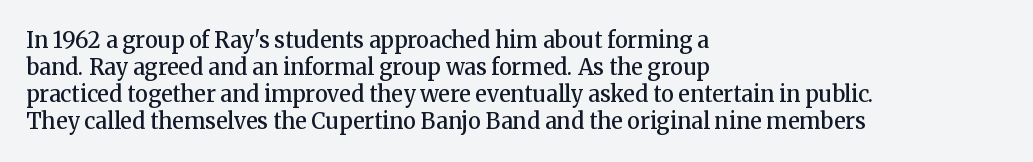
Q: Is the text bold? A: Semi-bold.
Q: Is the text italic (slanted)? A: No, it is upright.
Q: Is the text underlined? A: No.
Q: How is the paragraph aligned? A: Left-aligned.
Q: Is the spacing between letters normal or unusually wide? A: Normal.
